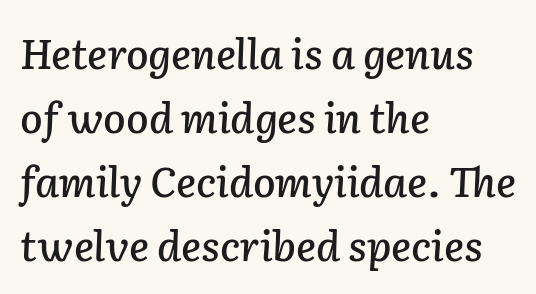
This block has exactly the height ordinary leading produces. One-word summary of the alignment: left. Character widths vary here, with narrow letters taking less room than wide ones. The face used here is rendered with its standard letterfit. Style check: oblique.
